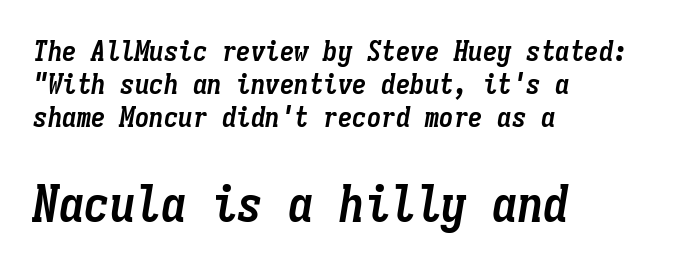
{"italic": "yes", "lean": "right", "slant_degrees": 9, "bold": "yes", "weight": "semibold", "width": "condensed", "stroke_contrast": "low", "x_height": "medium", "monospaced": "yes", "underline": "no", "align": "left", "line_spacing": "tight", "line_spacing_ratio": 1.13, "letter_spacing": "normal", "letter_spacing_em": 0.0, "larger_block": "second", "size_ratio": 1.76, "glyph_px": 51}
